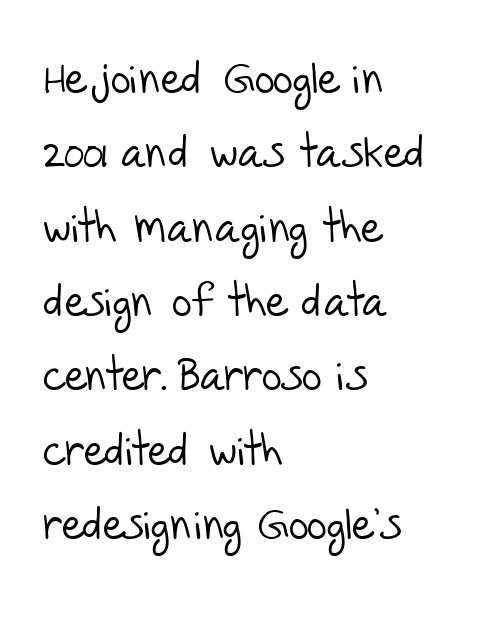
Q: Is the text bold? A: No.
Q: Is the typeface a serif or a sans-serif typeface? A: Sans-serif.
Q: Is the text underlined? A: No.
Q: How is the paragraph aligned? A: Left-aligned.
Q: Is the spacing between letters normal or unusually wide? A: Normal.
Q: Is the spacing between lines tight, normal or loose? A: Normal.
Q: Width (condensed, normal, or wide)? A: Normal.
Q: Stroke contrast? A: Low.
Q: x-height? A: Large.
Q: Monospaced? A: No.
